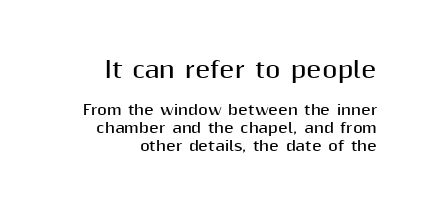
The image shows 22 px bold type, upright; set right-aligned, normal line spacing (1.26x), normal letter spacing, not underlined; the first (top) block is 1.57x larger.
